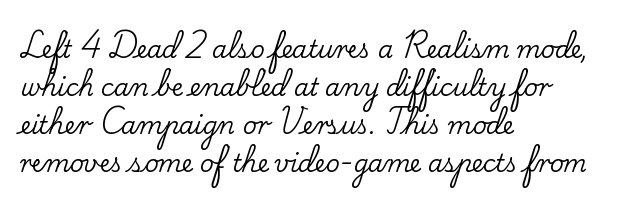
Q: Is the text italic (slanted)? A: Yes.
Q: Is the text underlined? A: No.
Q: How is the paragraph aligned? A: Left-aligned.
Q: Is the spacing between letters normal or unusually wide? A: Normal.
Q: Is the spacing between lines tight, normal or loose? A: Normal.
